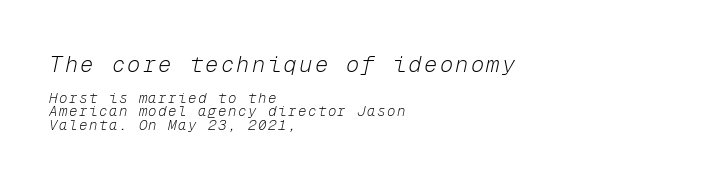
If you drew a ruler down the left edge, every line would touch it. Lines of text with bare space underneath. If you squint, the top block still reads clearly — it's the larger of the two. You could barely slide anything between these rows. This sample uses an oblique cut, with every glyph tilted off the vertical.
